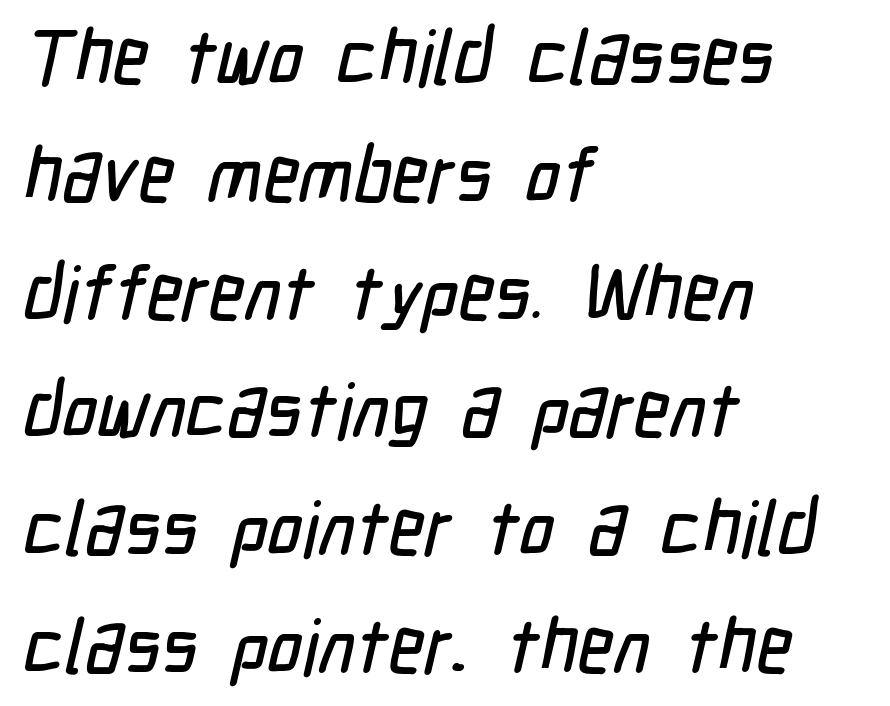
Character widths vary here, with narrow letters taking less room than wide ones. A classic flush-left, rag-right setting is used for this passage. The gaps between neighbouring characters are ordinary and unremarkable. Baseline-to-baseline distance is the conventional proportion of letter height. Nope, no serifs anywhere on these letters. Each row of text sits above clean, open space.
